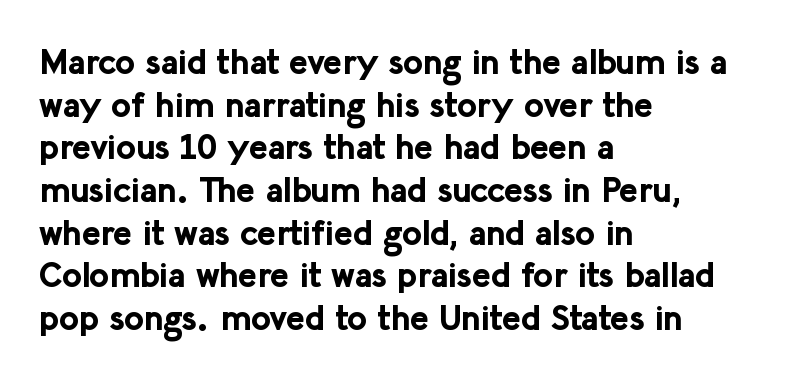
Q: Is the text bold? A: Yes.
Q: Is the text italic (slanted)? A: No, it is upright.
Q: Is the typeface a serif or a sans-serif typeface? A: Sans-serif.
Q: Is the text underlined? A: No.
Q: How is the paragraph aligned? A: Left-aligned.
Q: Is the spacing between letters normal or unusually wide? A: Normal.
Q: Width (condensed, normal, or wide)? A: Normal.
Q: Stroke contrast? A: Low.
Q: x-height? A: Medium.
Q: Monospaced? A: No.
